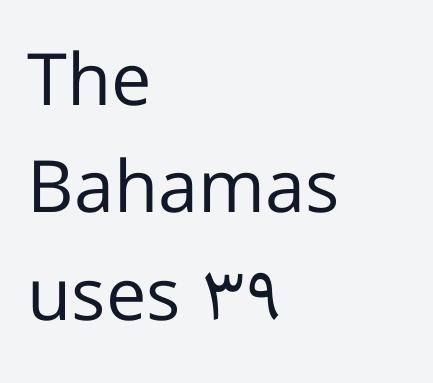
Q: Is the text bold? A: No.
Q: Is the text italic (slanted)? A: No, it is upright.
Q: Is the typeface a serif or a sans-serif typeface? A: Sans-serif.
Q: Is the text underlined? A: No.
Q: How is the paragraph aligned? A: Left-aligned.
Q: Is the spacing between letters normal or unusually wide? A: Normal.
Q: Is the spacing between lines tight, normal or loose? A: Normal.
Q: Width (condensed, normal, or wide)? A: Normal.
Q: Stroke contrast? A: Low.
Q: x-height? A: Medium.
Q: Monospaced? A: No.
